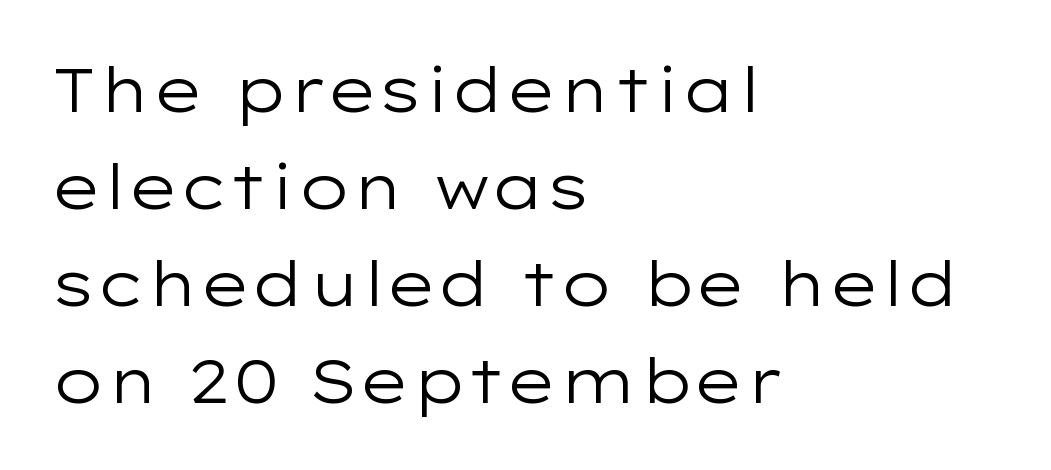
Q: Is the text bold? A: No.
Q: Is the text italic (slanted)? A: No, it is upright.
Q: Is the typeface a serif or a sans-serif typeface? A: Sans-serif.
Q: Is the text underlined? A: No.
Q: How is the paragraph aligned? A: Left-aligned.
Q: Is the spacing between letters normal or unusually wide? A: Normal.
Q: Is the spacing between lines tight, normal or loose? A: Normal.
Q: Width (condensed, normal, or wide)? A: Wide.
Q: Stroke contrast? A: Low.
Q: x-height? A: Medium.
Q: Monospaced? A: No.
